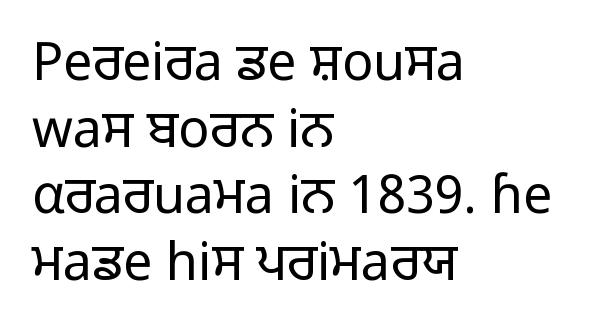
This sample uses a sans-serif face. Just letters on the line, the space beneath them empty. Here the designer chose a conventional face with non-uniform glyph widths. Observe the ordinary spacing: letters are neighbours, not strangers. This is roman type, the default non-slanted kind. Honestly, the row spacing looks completely unremarkable.
